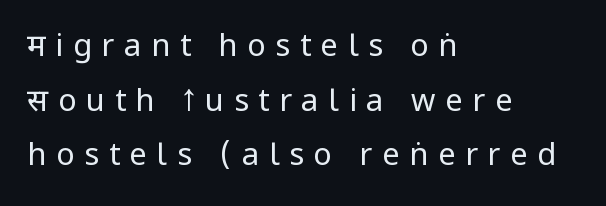
Q: Is the text bold? A: No.
Q: Is the text italic (slanted)? A: No, it is upright.
Q: Is the typeface a serif or a sans-serif typeface? A: Sans-serif.
Q: Is the text underlined? A: No.
Q: How is the paragraph aligned? A: Left-aligned.
Q: Is the spacing between letters normal or unusually wide? A: Unusually wide.
Q: Width (condensed, normal, or wide)? A: Condensed.
Q: Stroke contrast? A: Low.
Q: x-height? A: Large.
Q: Monospaced? A: No.
